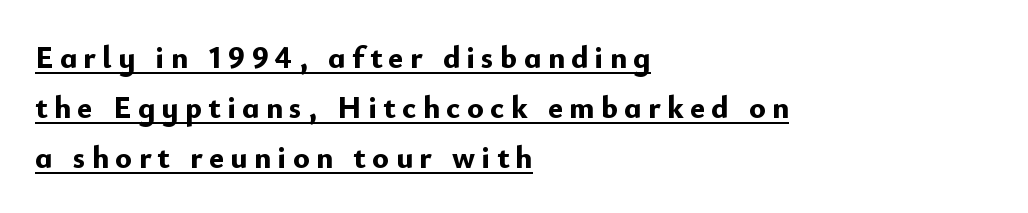
Q: Is the text bold? A: Yes.
Q: Is the text italic (slanted)? A: No, it is upright.
Q: Is the typeface a serif or a sans-serif typeface? A: Sans-serif.
Q: Is the text underlined? A: Yes.
Q: How is the paragraph aligned? A: Left-aligned.
Q: Is the spacing between letters normal or unusually wide? A: Unusually wide.
Q: Is the spacing between lines tight, normal or loose? A: Normal.
Q: Width (condensed, normal, or wide)? A: Normal.
Q: Stroke contrast? A: Low.
Q: x-height? A: Small.
Q: Monospaced? A: No.
